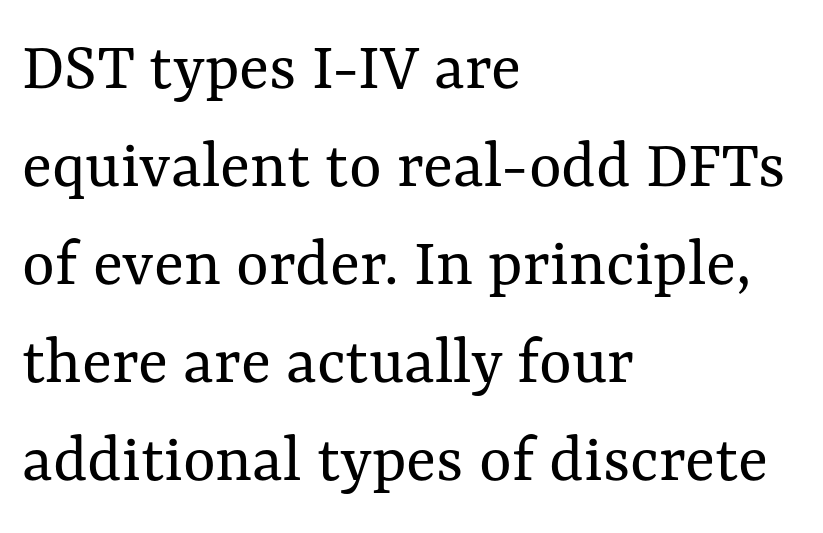
{"italic": "no", "bold": "no", "weight": "regular", "width": "normal", "stroke_contrast": "medium", "x_height": "medium", "monospaced": "no", "underline": "no", "align": "left", "line_spacing": "normal", "line_spacing_ratio": 1.4, "letter_spacing": "normal", "letter_spacing_em": 0.0, "glyph_px": 70}
